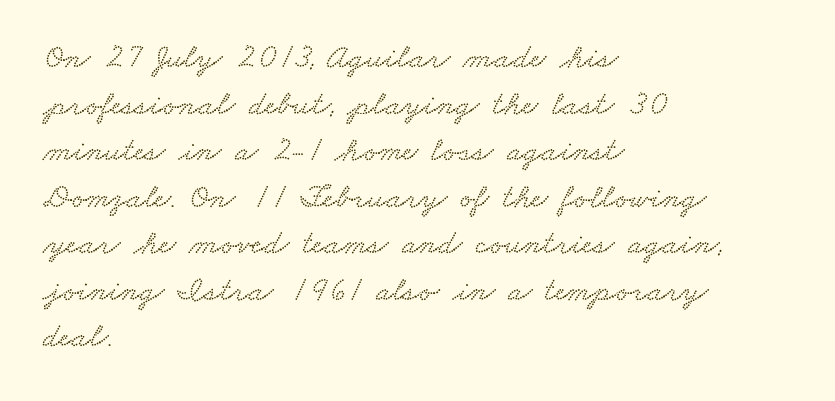
The image shows 34 px wide type; set left-aligned, normal line spacing (1.37x), normal letter spacing, not underlined; low stroke contrast and a small x-height.
